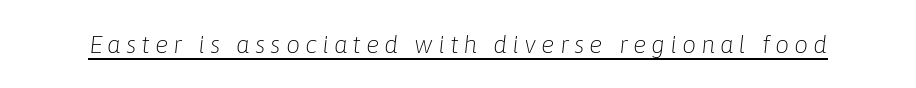
Is the type slanted? Yes — the strokes lean at a clear angle. The characters are drawn with everyday or finer stroke widths. Between one letter and the next there's a generous, obvious gap. Underline: present.
